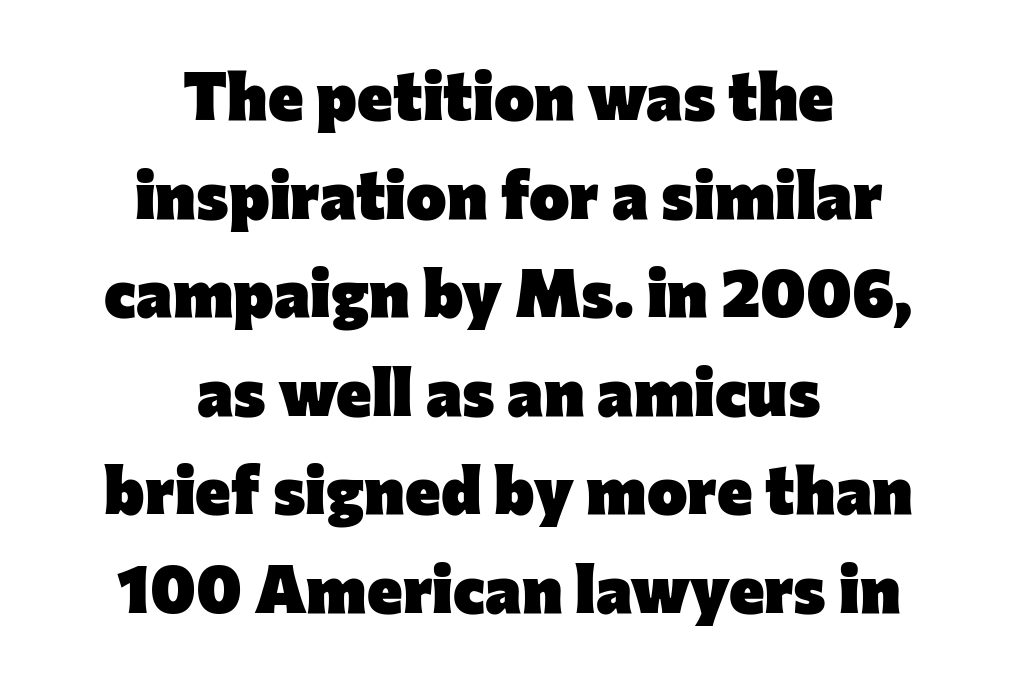
The compositor balanced each line on the midline. Whoever set this chose a conventional vertical rhythm. Compared with typical body copy, the letter spacing here is the same. Letterform terminals end flat and unadorned throughout the passage. Think of a printed novel: that variable character pitch is what you see here. I'd describe the lettering as bold — thick and assertive.
